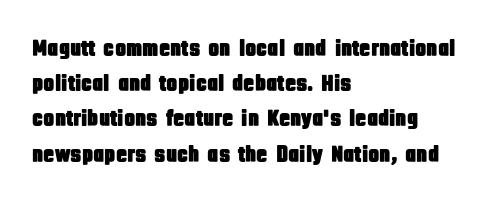
{"italic": "no", "underline": "no", "align": "left", "line_spacing": "normal", "line_spacing_ratio": 1.53, "letter_spacing": "normal", "letter_spacing_em": 0.0, "glyph_px": 23}
